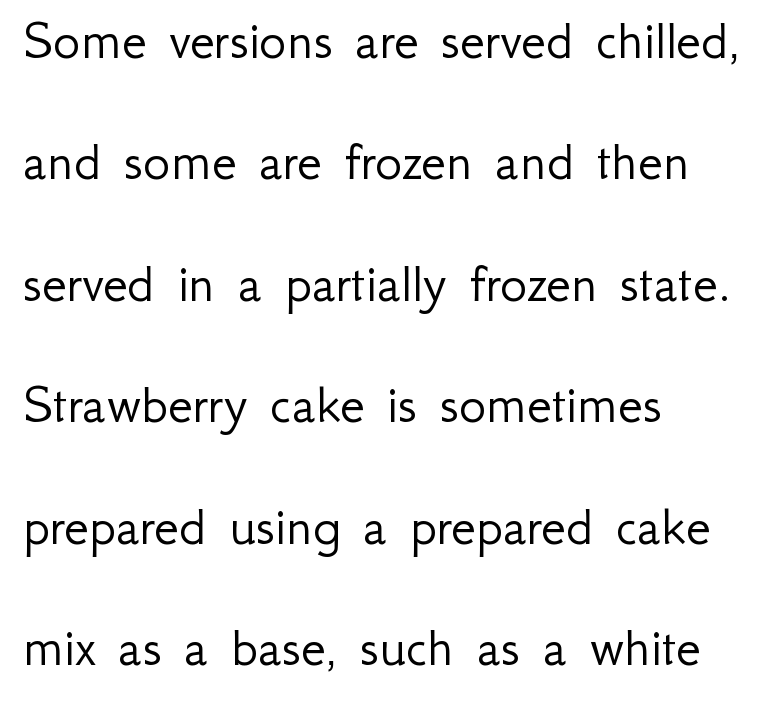
Q: Is the text bold? A: No.
Q: Is the text italic (slanted)? A: No, it is upright.
Q: Is the typeface a serif or a sans-serif typeface? A: Sans-serif.
Q: Is the text underlined? A: No.
Q: How is the paragraph aligned? A: Left-aligned.
Q: Is the spacing between letters normal or unusually wide? A: Normal.
Q: Is the spacing between lines tight, normal or loose? A: Loose.
Q: Width (condensed, normal, or wide)? A: Normal.
Q: Stroke contrast? A: Low.
Q: x-height? A: Small.
Q: Monospaced? A: No.
